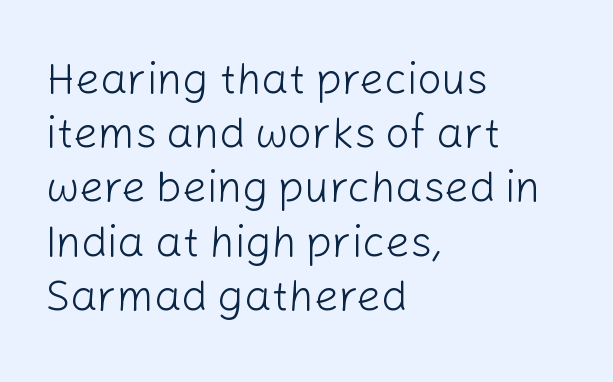
The image shows 43 px light sans-serif type, upright; set left-aligned, normal line spacing (1.26x), normal letter spacing, not underlined; low stroke contrast and a medium x-height.
